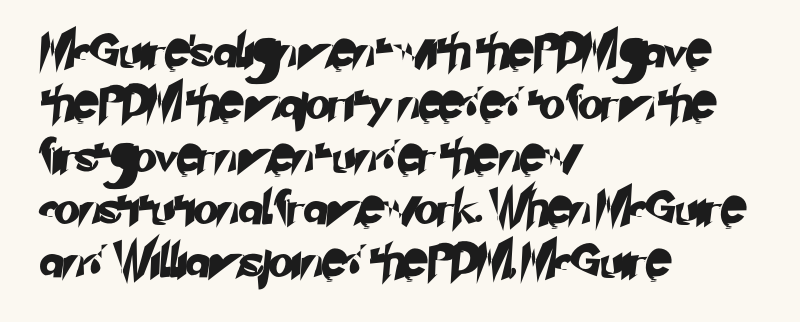
{"serif": "no", "width": "normal", "stroke_contrast": "low", "x_height": "small", "monospaced": "no", "underline": "no", "align": "left", "line_spacing": "normal", "line_spacing_ratio": 1.59, "letter_spacing": "normal", "letter_spacing_em": 0.0, "glyph_px": 33}
